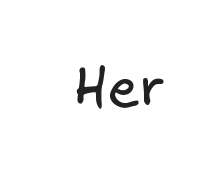
Characters follow at the spacing the type designer built in. A quiet, ordinary-to-light weight characterises the typeface. Anything drawn beneath the words? Only blank space. Is this a sans? Yes — the strokes have no serifs.
